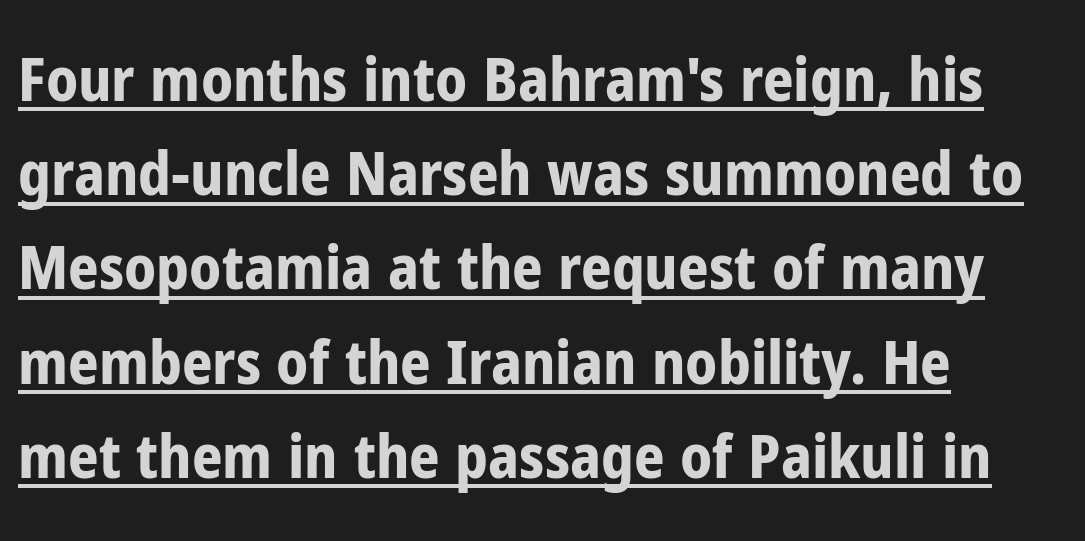
The image shows 60 px bold, condensed sans-serif type, upright; set left-aligned, normal line spacing (1.57x), normal letter spacing, underlined; low stroke contrast and a medium x-height.
